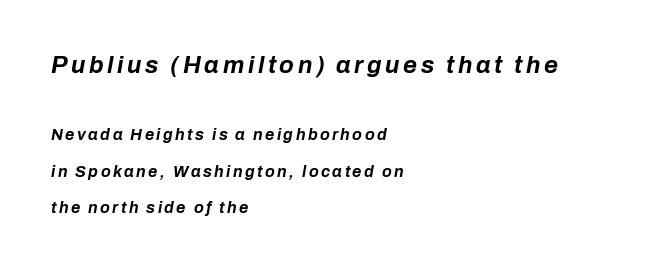
The image shows 24 px bold type, italic (leaning right); set left-aligned, loose line spacing (2.29x), not underlined; the first (top) block is 1.5x larger.
